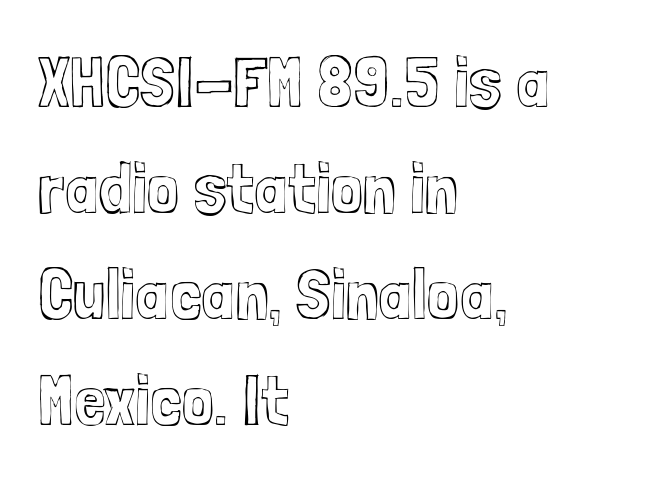
{"italic": "no", "width": "condensed", "x_height": "medium", "monospaced": "no", "underline": "no", "align": "left", "line_spacing": "normal", "line_spacing_ratio": 1.47, "letter_spacing": "normal", "letter_spacing_em": 0.0, "glyph_px": 72}
